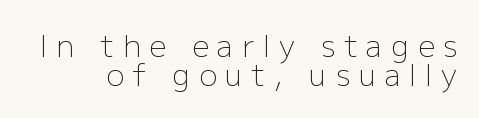
The weight would be labelled regular, book, light, or lighter still. These lines have a slow, spaced-out rhythm from letter to letter. Is there any slant? The stems are plumb. Note the varied advance widths — an 'i' is clearly narrower than an 'm'.
